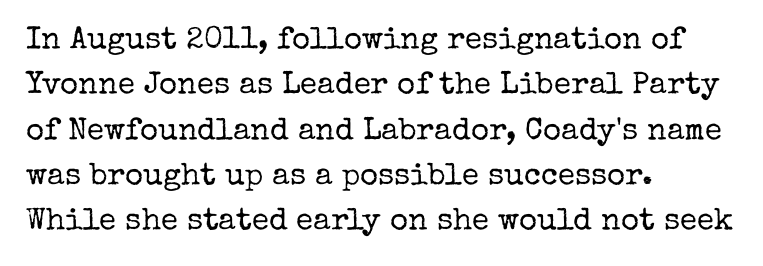
Spacing between characters is what you'd get straight out of the box. Note: serifs present on the glyphs. You could not count columns in this text — the font is proportionally spaced. You can tell it's not italic because the verticals are truly vertical.
